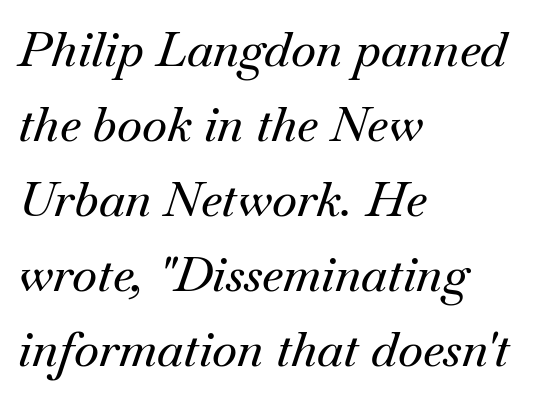
{"serif": "yes", "italic": "yes", "lean": "right", "slant_degrees": 18, "width": "normal", "stroke_contrast": "medium", "x_height": "small", "monospaced": "no", "underline": "no", "align": "left", "line_spacing": "normal", "line_spacing_ratio": 1.56, "letter_spacing": "normal", "letter_spacing_em": 0.0, "glyph_px": 48}
